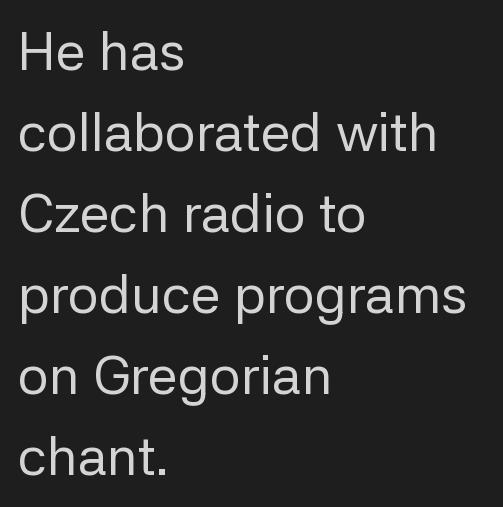
Are there feet on the stems? There aren't — it's a sans. The horizontal fit of the characters is conventional and even. The font sits on the lighter half of the weight spectrum, regular included. The strip under each line holds only bare page. Nope, not italic — everything's standing straight.
